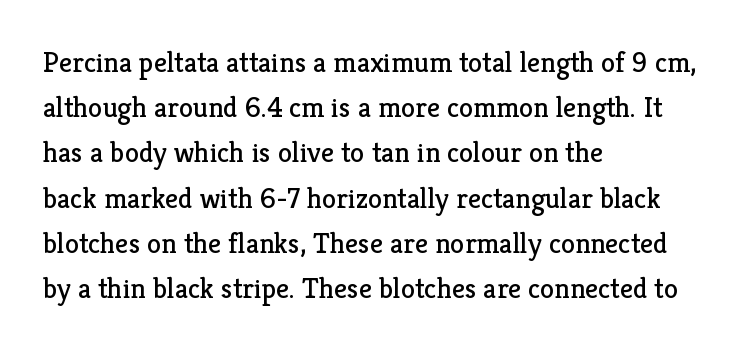
Q: Is the text bold? A: No.
Q: Is the text italic (slanted)? A: No, it is upright.
Q: Is the typeface a serif or a sans-serif typeface? A: Serif.
Q: Is the text underlined? A: No.
Q: How is the paragraph aligned? A: Left-aligned.
Q: Is the spacing between letters normal or unusually wide? A: Normal.
Q: Is the spacing between lines tight, normal or loose? A: Normal.
Q: Width (condensed, normal, or wide)? A: Normal.
Q: Stroke contrast? A: Low.
Q: x-height? A: Medium.
Q: Monospaced? A: No.
